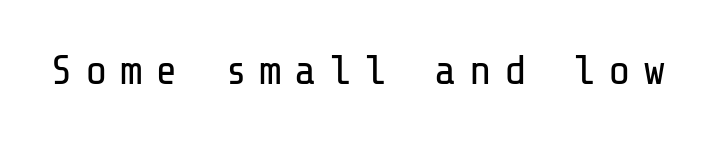
{"serif": "no", "italic": "no", "bold": "no", "weight": "regular", "width": "normal", "stroke_contrast": "low", "x_height": "medium", "underline": "no", "letter_spacing": "wide", "letter_spacing_em": 0.29, "glyph_px": 42}
